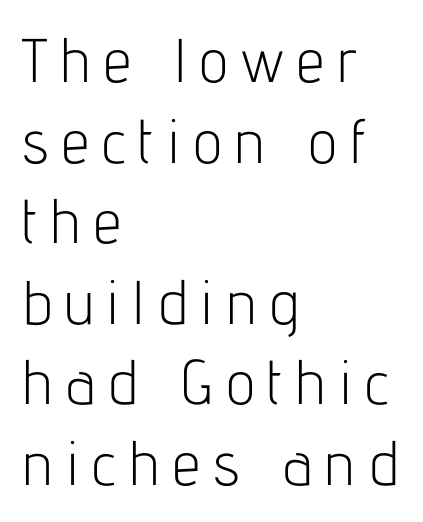
Glance below the letters and you will spot only blank space. Each letter keeps its own natural width here, so spacing adapts to shape. These lines were composed using upright roman letters. The leading is moderate, giving the passage an even texture. Display-style spreading of the glyphs; the letterfit is very open.
